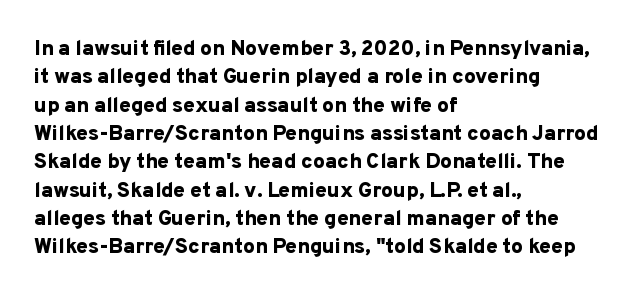
The image shows 21 px bold type, upright; set left-aligned, normal line spacing (1.35x), normal letter spacing, not underlined.
